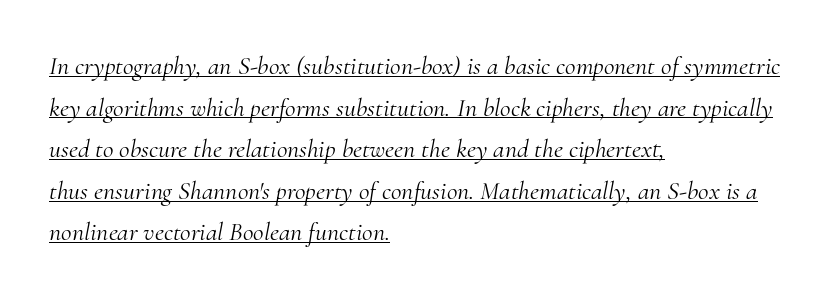
The image shows 26 px text type, italic (leaning right); set left-aligned, normal line spacing (1.6x), normal letter spacing, underlined.
